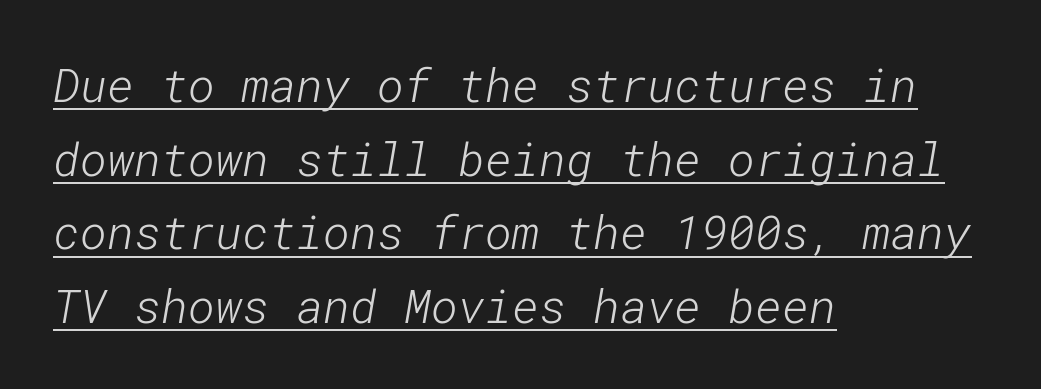
Q: Is the text bold? A: No.
Q: Is the typeface a serif or a sans-serif typeface? A: Sans-serif.
Q: Is the text underlined? A: Yes.
Q: How is the paragraph aligned? A: Left-aligned.
Q: Is the spacing between letters normal or unusually wide? A: Normal.
Q: Is the spacing between lines tight, normal or loose? A: Normal.
Q: Width (condensed, normal, or wide)? A: Normal.
Q: Stroke contrast? A: Low.
Q: x-height? A: Medium.
